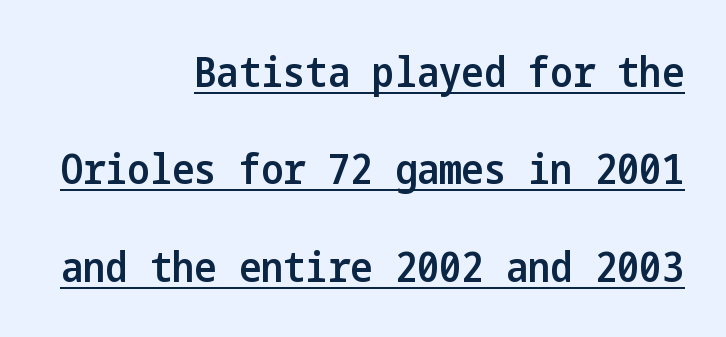
{"serif": "no", "italic": "no", "bold": "semi", "weight": "semibold", "width": "condensed", "stroke_contrast": "low", "x_height": "medium", "underline": "yes", "align": "right", "line_spacing": "loose", "line_spacing_ratio": 2.32, "letter_spacing": "normal", "letter_spacing_em": 0.0, "glyph_px": 42}
